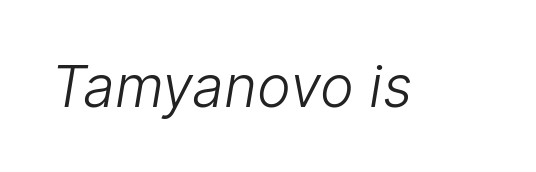
The space directly below the letters is spotless. Is this a fixed-width face? No — the glyphs have proportional, varying widths. Look at the bottom of the vertical strokes: they stop flat, with no serifs. The passage shown is not bold in any degree. These lines keep a tight, regular rhythm from letter to letter.
